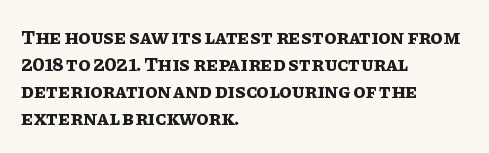
{"italic": "no", "bold": "yes", "underline": "no", "align": "left", "line_spacing": "normal", "line_spacing_ratio": 1.35, "letter_spacing": "normal", "letter_spacing_em": 0.0, "glyph_px": 20}
